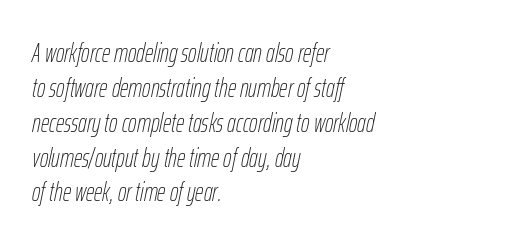
Decoration check: the copy has no underline. The rendering applies a slant to the glyphs. The letters look calm and open, with moderate or lighter stems. Which margin do the lines hug? The left one — the right edge is uneven.
